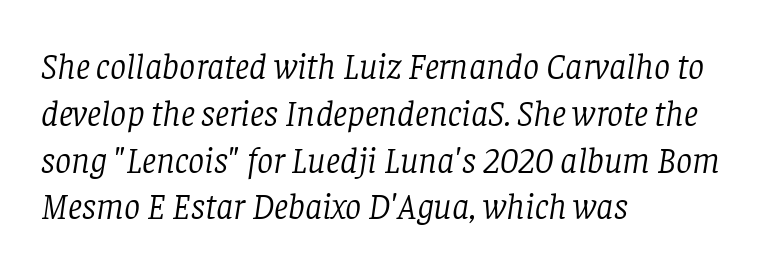
The image shows 36 px light serif type, italic (leaning right); set left-aligned, normal line spacing (1.3x), normal letter spacing, not underlined; low stroke contrast and a large x-height.
